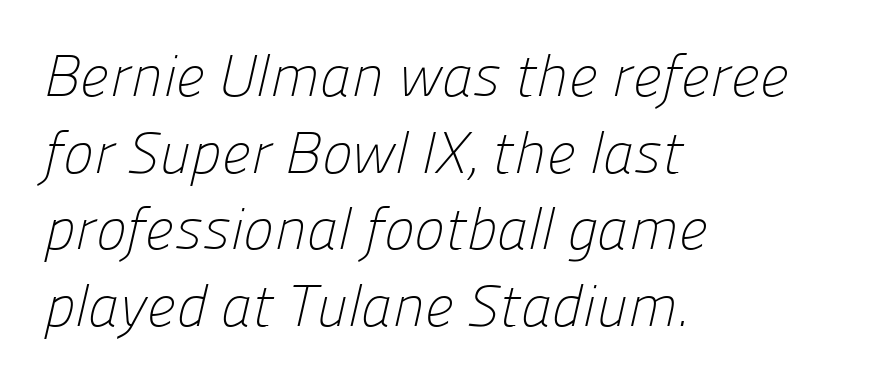
Q: Is the text bold? A: No.
Q: Is the typeface a serif or a sans-serif typeface? A: Sans-serif.
Q: Is the text underlined? A: No.
Q: How is the paragraph aligned? A: Left-aligned.
Q: Is the spacing between letters normal or unusually wide? A: Normal.
Q: Is the spacing between lines tight, normal or loose? A: Normal.
Q: Width (condensed, normal, or wide)? A: Normal.
Q: Stroke contrast? A: Low.
Q: x-height? A: Medium.
Q: Monospaced? A: No.
